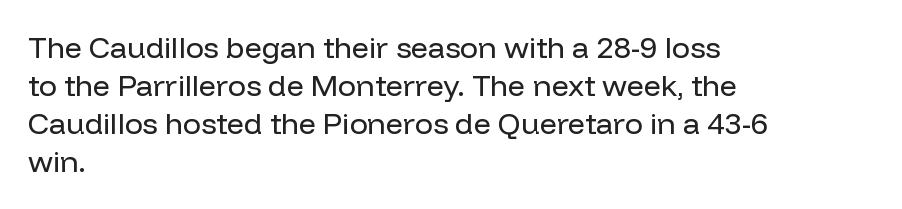
Q: Is the text bold? A: No.
Q: Is the text italic (slanted)? A: No, it is upright.
Q: Is the typeface a serif or a sans-serif typeface? A: Sans-serif.
Q: Is the text underlined? A: No.
Q: How is the paragraph aligned? A: Left-aligned.
Q: Is the spacing between letters normal or unusually wide? A: Normal.
Q: Is the spacing between lines tight, normal or loose? A: Normal.
Q: Width (condensed, normal, or wide)? A: Normal.
Q: Stroke contrast? A: Low.
Q: x-height? A: Medium.
Q: Monospaced? A: No.
